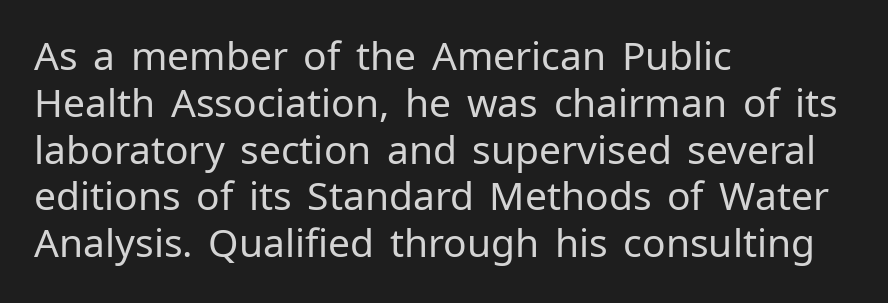
The ragged edge is on the right, which tells us the setting is flush left. Clear beneath every line of the passage. The letters advance in unequal steps, a hallmark of proportional type. Short note: letters normally spaced.
